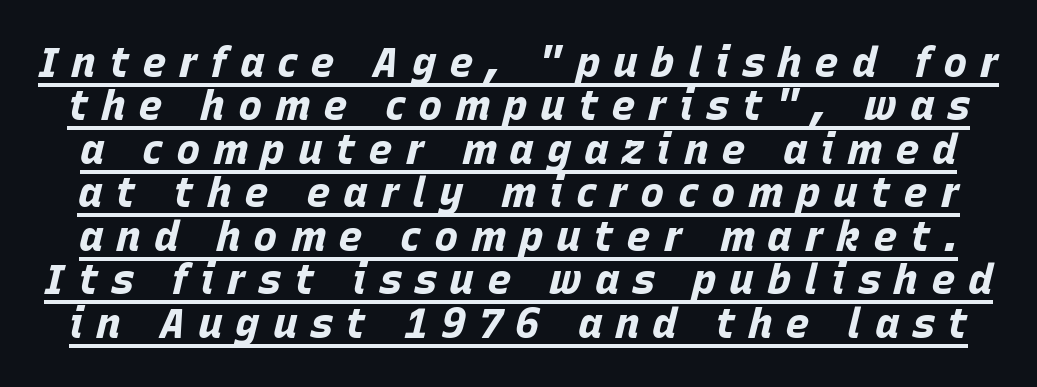
{"italic": "yes", "lean": "right", "slant_degrees": 15, "bold": "yes", "weight": "bold", "width": "normal", "stroke_contrast": "low", "x_height": "large", "monospaced": "no", "underline": "yes", "line_spacing": "tight", "line_spacing_ratio": 1.06, "letter_spacing": "wide", "letter_spacing_em": 0.31, "glyph_px": 41}
